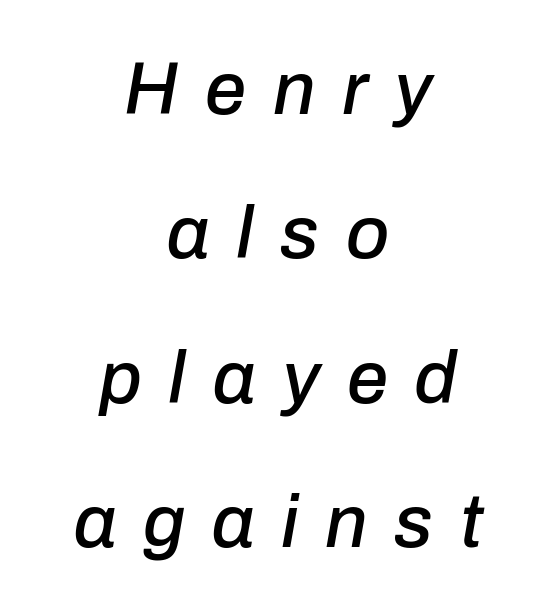
{"italic": "yes", "lean": "right", "slant_degrees": 10, "width": "normal", "stroke_contrast": "low", "x_height": "medium", "monospaced": "no", "underline": "no", "align": "center", "line_spacing": "loose", "line_spacing_ratio": 1.95, "letter_spacing": "wide", "letter_spacing_em": 0.36, "glyph_px": 74}
